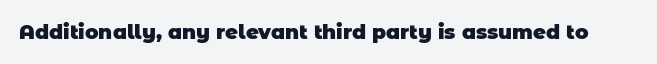
{"bold": "yes", "underline": "no", "letter_spacing": "normal", "letter_spacing_em": 0.0, "glyph_px": 20}
